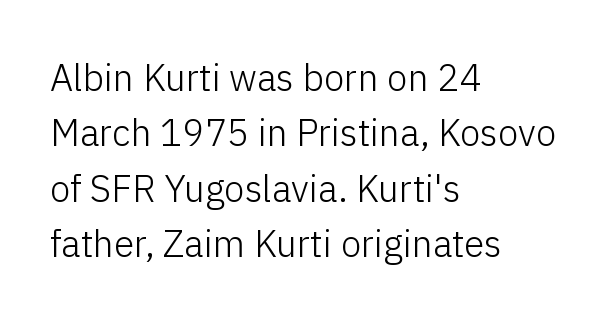
Q: Is the text bold? A: No.
Q: Is the text italic (slanted)? A: No, it is upright.
Q: Is the typeface a serif or a sans-serif typeface? A: Sans-serif.
Q: Is the text underlined? A: No.
Q: How is the paragraph aligned? A: Left-aligned.
Q: Is the spacing between letters normal or unusually wide? A: Normal.
Q: Is the spacing between lines tight, normal or loose? A: Normal.
Q: Width (condensed, normal, or wide)? A: Normal.
Q: Stroke contrast? A: Low.
Q: x-height? A: Medium.
Q: Monospaced? A: No.
